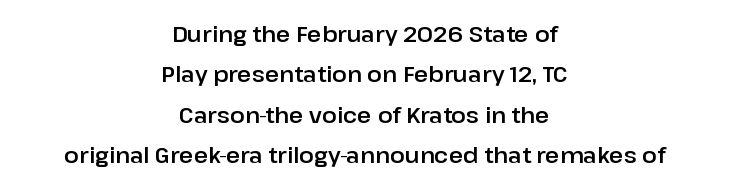
{"italic": "no", "underline": "no", "align": "center", "line_spacing_ratio": 1.84, "letter_spacing": "normal", "letter_spacing_em": 0.0, "glyph_px": 22}
